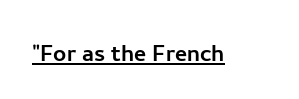
The image shows 29 px sans-serif type, upright; set normal letter spacing, underlined; low stroke contrast and a medium x-height.
